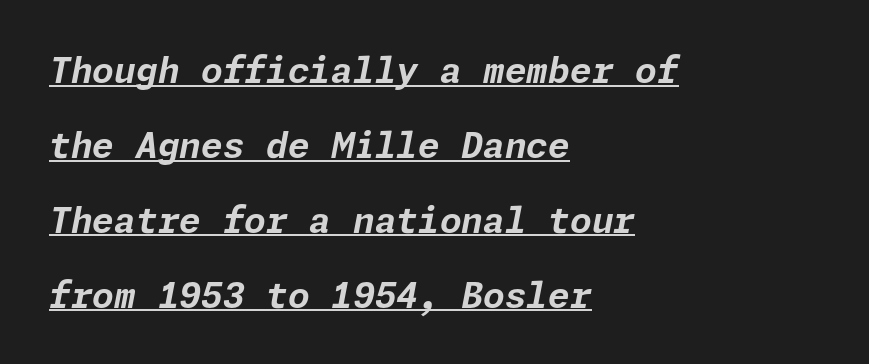
{"italic": "yes", "lean": "right", "slant_degrees": 11, "bold": "yes", "weight": "bold", "width": "normal", "stroke_contrast": "low", "x_height": "medium", "underline": "yes", "align": "left", "line_spacing": "loose", "line_spacing_ratio": 2.14, "letter_spacing": "normal", "letter_spacing_em": 0.0, "glyph_px": 35}
